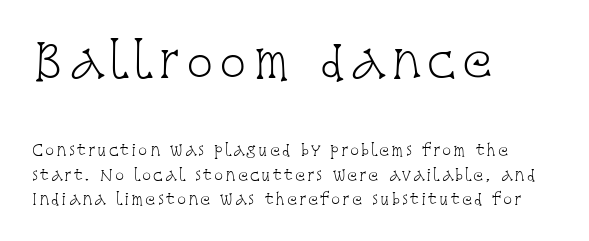
{"serif": "yes", "italic": "no", "bold": "no", "weight": "light", "width": "condensed", "stroke_contrast": "low", "x_height": "large", "monospaced": "no", "underline": "no", "align": "left", "line_spacing": "normal", "line_spacing_ratio": 1.61, "larger_block": "first", "size_ratio": 3.0, "glyph_px": 45}
